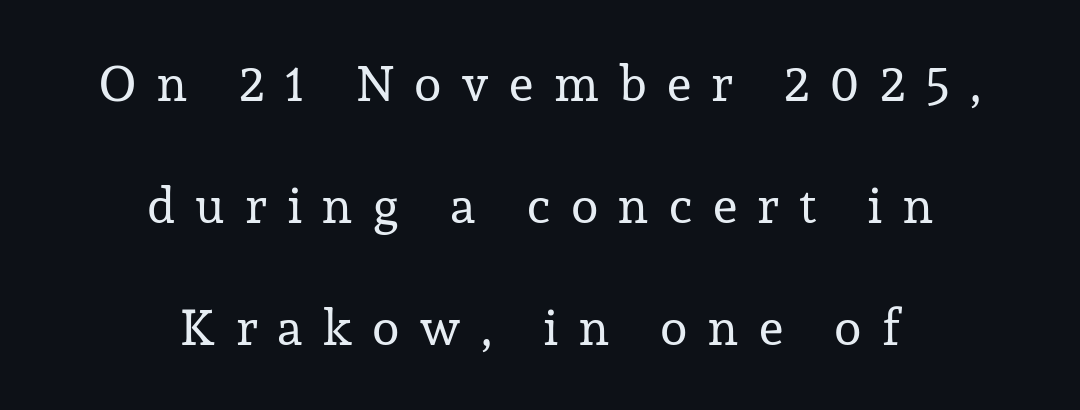
The passage shown stacks its lines with a broad gap. Between one letter and the next there's a generous, obvious gap. The face used here is proportionally spaced, like ordinary book or web type. Line starts and ends both wander, symmetrically.
